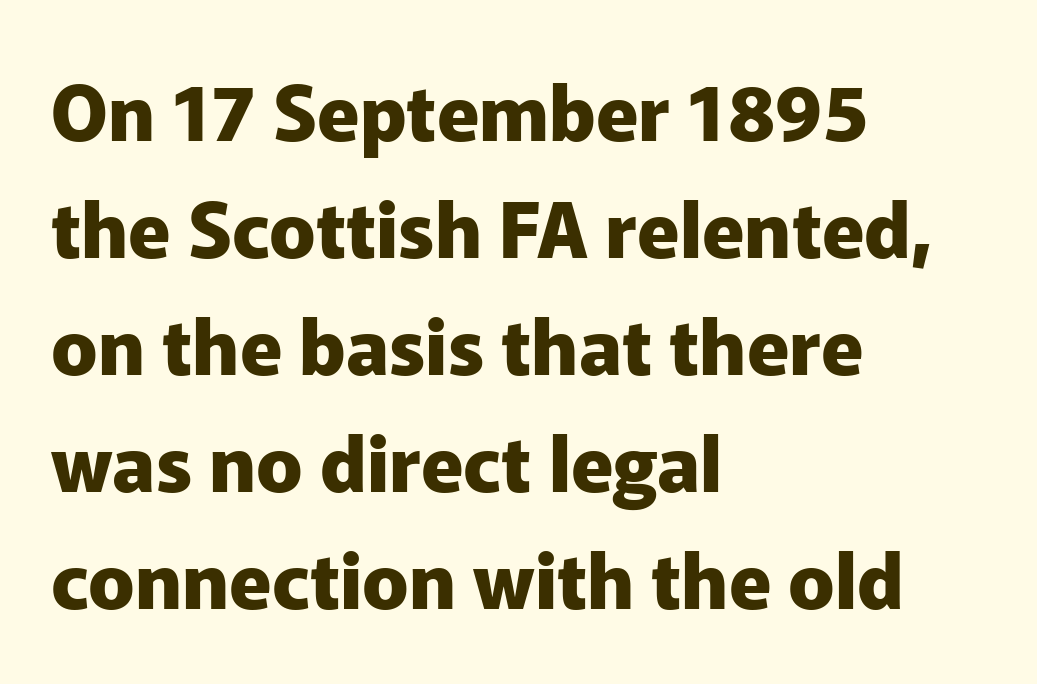
The image shows 77 px heavy sans-serif type, upright; set left-aligned, normal line spacing (1.52x), normal letter spacing, not underlined; low stroke contrast and a medium x-height.
